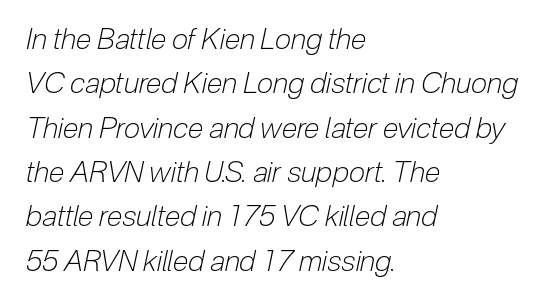
When letters slant like this, we call the style italic. Stem width sits at or under what a default text font uses. Unmarked baselines from the first word to the last. Evenly set lines give the paragraph a standard silhouette. The typesetter chose a ragged-right arrangement here.
